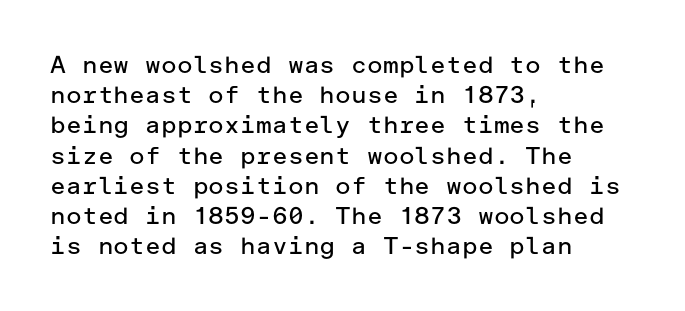
Q: Is the text bold? A: No.
Q: Is the text italic (slanted)? A: No, it is upright.
Q: Is the text underlined? A: No.
Q: How is the paragraph aligned? A: Left-aligned.
Q: Is the spacing between letters normal or unusually wide? A: Normal.
Q: Is the spacing between lines tight, normal or loose? A: Normal.
